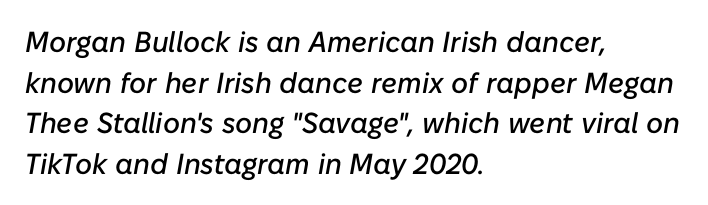
{"italic": "yes", "lean": "right", "slant_degrees": 10, "width": "normal", "stroke_contrast": "low", "x_height": "medium", "monospaced": "no", "underline": "no", "align": "left", "line_spacing": "normal", "line_spacing_ratio": 1.4, "letter_spacing": "normal", "letter_spacing_em": 0.0, "glyph_px": 29}
